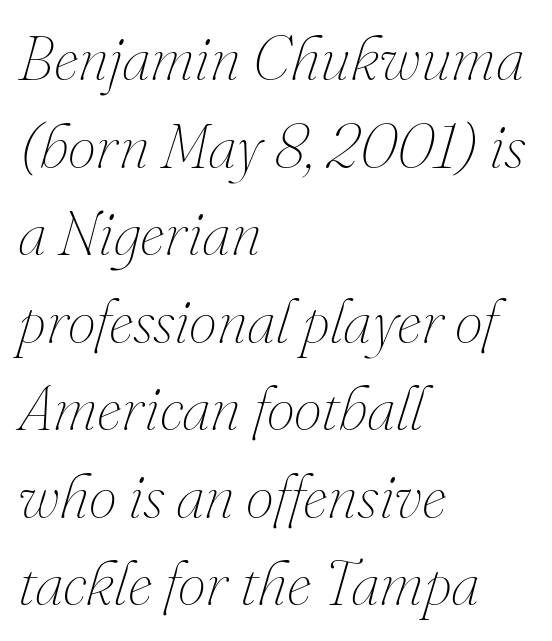
The rendering anchors every line to the left-hand side. Unbolded letterforms with no extra heft. This sample uses an oblique cut, with every glyph tilted off the vertical. The leading is moderate, giving the passage an even texture. Default kerning and tracking; the words read as compact shapes. Do the characters align in a grid? No, the font is proportional.
